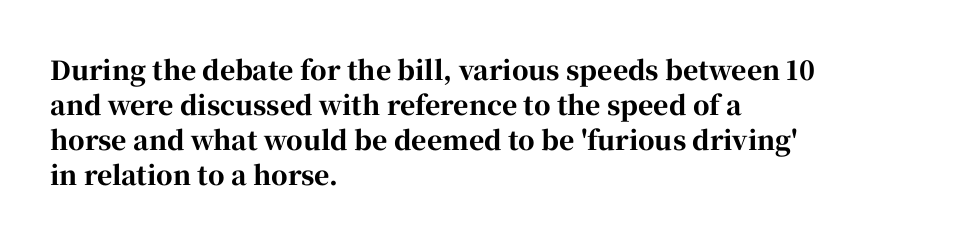
Spacing between characters is what you'd get straight out of the box. If you drew a line through each stem, it would be perfectly vertical. Which margin do the lines hug? The left one — the right edge is uneven. Leading: standard. Is the type bold? Yes — the strokes are clearly thick and heavy.
